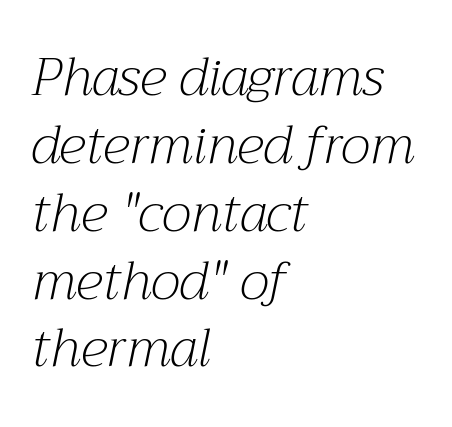
{"serif": "yes", "italic": "yes", "lean": "right", "slant_degrees": 12, "bold": "no", "weight": "light", "width": "normal", "stroke_contrast": "medium", "x_height": "medium", "monospaced": "no", "underline": "no", "align": "left", "line_spacing": "normal", "line_spacing_ratio": 1.28, "letter_spacing": "normal", "letter_spacing_em": 0.0, "glyph_px": 53}
